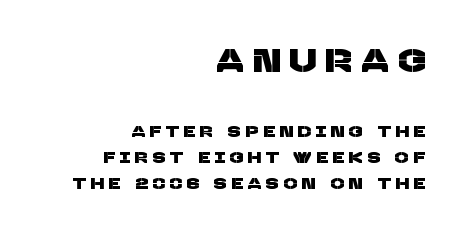
{"serif": "no", "width": "normal", "stroke_contrast": "low", "x_height": "large", "monospaced": "no", "underline": "no", "align": "right", "line_spacing": "normal", "line_spacing_ratio": 1.63, "letter_spacing": "wide", "letter_spacing_em": 0.31, "larger_block": "first", "size_ratio": 2.0, "glyph_px": 32}
